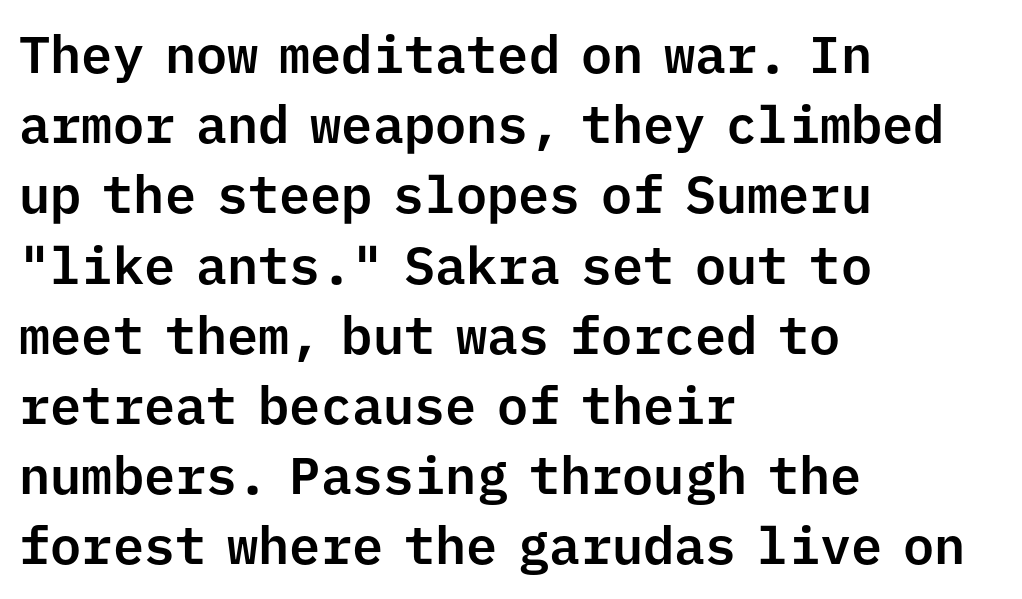
{"serif": "no", "italic": "no", "width": "normal", "stroke_contrast": "low", "x_height": "medium", "monospaced": "yes", "underline": "no", "align": "left", "line_spacing": "normal", "line_spacing_ratio": 1.35, "letter_spacing": "normal", "letter_spacing_em": 0.0, "glyph_px": 52}
